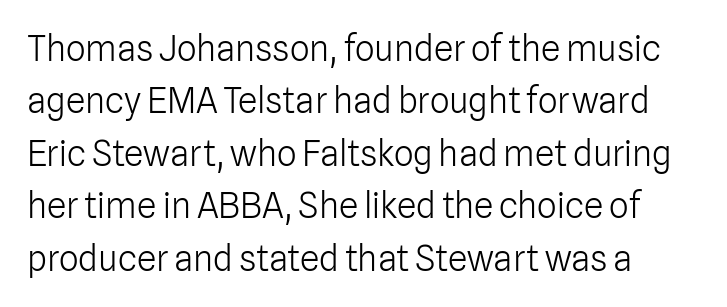
The image shows 35 px light sans-serif type, upright; set left-aligned, normal line spacing (1.5x), normal letter spacing, not underlined; low stroke contrast and a medium x-height.
